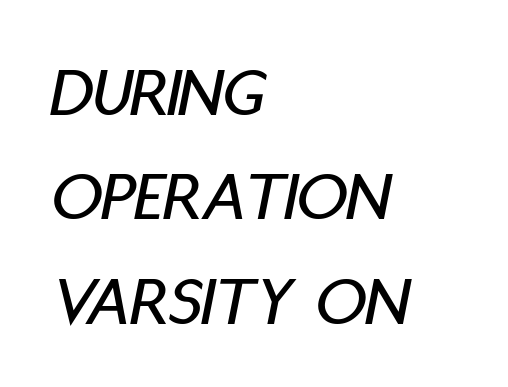
{"italic": "yes", "lean": "right", "slant_degrees": 11, "width": "condensed", "stroke_contrast": "low", "x_height": "large", "monospaced": "no", "underline": "no", "align": "left", "line_spacing": "normal", "line_spacing_ratio": 1.47, "letter_spacing": "normal", "letter_spacing_em": 0.0, "glyph_px": 71}
